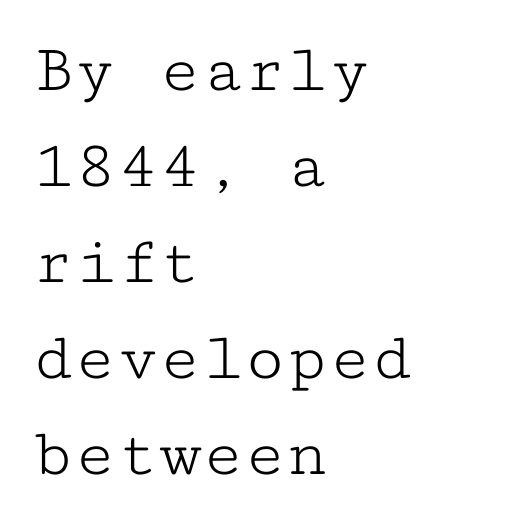
Q: Is the text bold? A: No.
Q: Is the text italic (slanted)? A: No, it is upright.
Q: Is the typeface a serif or a sans-serif typeface? A: Serif.
Q: Is the text underlined? A: No.
Q: How is the paragraph aligned? A: Left-aligned.
Q: Is the spacing between letters normal or unusually wide? A: Normal.
Q: Is the spacing between lines tight, normal or loose? A: Normal.
Q: Width (condensed, normal, or wide)? A: Wide.
Q: Stroke contrast? A: Low.
Q: x-height? A: Medium.
Q: Monospaced? A: Yes.
